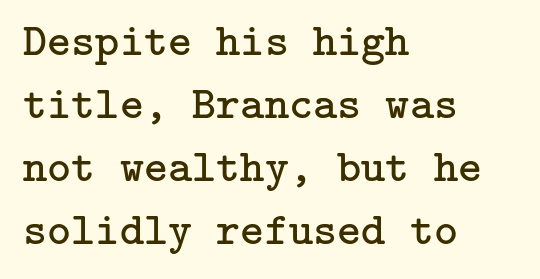
Weight: not bold — regular or lighter. Characters remain perfectly vertical along every line. Compared with typical body copy, the letter spacing here is the same. If you drew a ruler down the left edge, every line would touch it.
